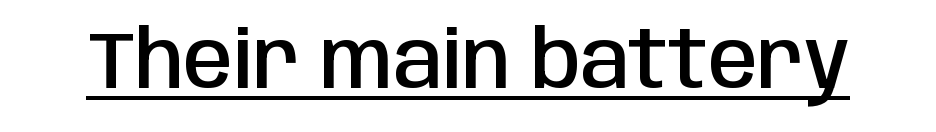
Q: Is the text bold? A: Semi-bold.
Q: Is the text italic (slanted)? A: No, it is upright.
Q: Is the typeface a serif or a sans-serif typeface? A: Sans-serif.
Q: Is the text underlined? A: Yes.
Q: Is the spacing between letters normal or unusually wide? A: Normal.
Q: Width (condensed, normal, or wide)? A: Condensed.
Q: Stroke contrast? A: Low.
Q: x-height? A: Large.
Q: Monospaced? A: No.
